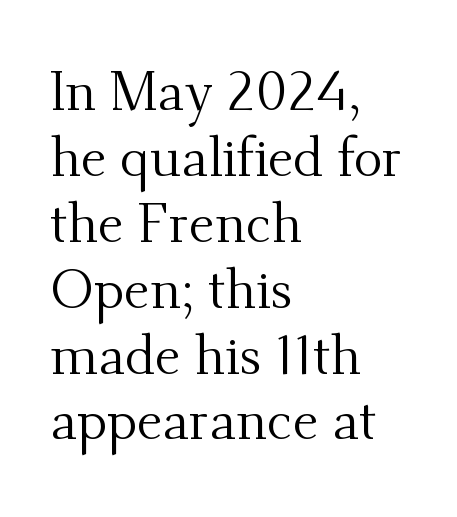
The image shows 54 px regular-weight serif type, upright; set left-aligned, line spacing 1.22x, normal letter spacing, not underlined; medium stroke contrast and a small x-height.
